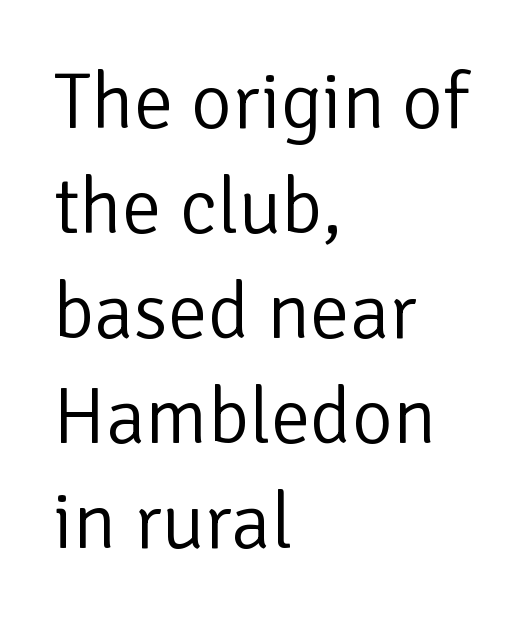
Nothing unusual about the tracking: characters are spaced as the font intends. Baseline-to-baseline distance is the conventional proportion of letter height. The passage shown is typed in a proportional face where columns would drift. Posture: upright roman. Each row of text sits above clean, open space.
